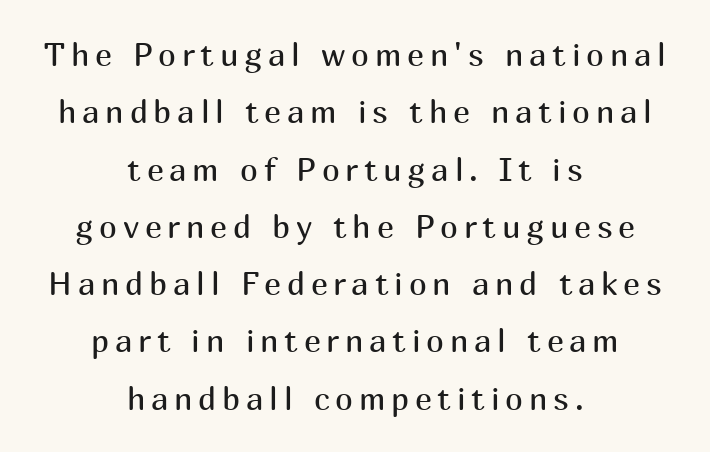
Is the type heavy? It reads as light-to-regular instead. This sample is center-justified, so both line endings float freely. Typographically, this falls in the sans-serif category. Descenders hang freely into open space. Here the designer chose a conventional face with non-uniform glyph widths.
